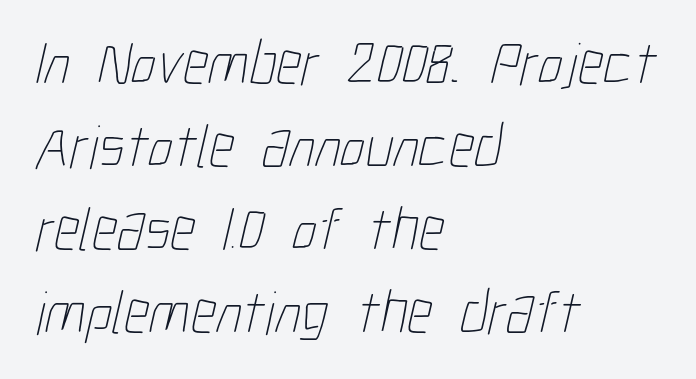
The typesetting does not lean heavy: it is not bold. The text block is weighted toward the left margin, trailing off unevenly rightward. The passage shown is not underscored anywhere. If you measured baseline to baseline, you'd find a middling distance. Each word holds together tightly as a unit, with standard inter-letter gaps. Note the varied advance widths — an 'i' is clearly narrower than an 'm'.
